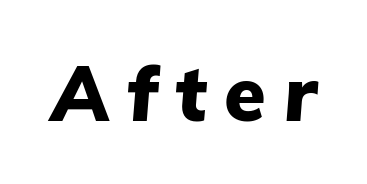
{"italic": "yes", "lean": "right", "slant_degrees": 5, "bold": "yes", "weight": "heavy", "width": "normal", "stroke_contrast": "low", "x_height": "medium", "monospaced": "no", "underline": "no", "letter_spacing": "wide", "letter_spacing_em": 0.23, "glyph_px": 76}
